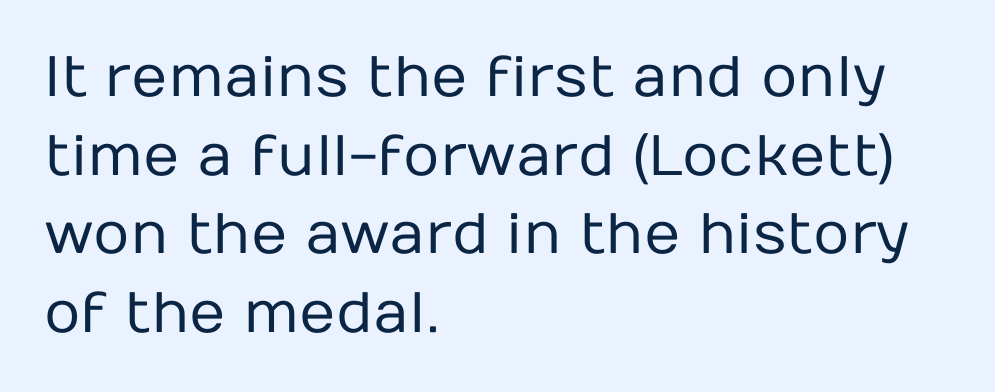
{"serif": "no", "italic": "no", "bold": "no", "weight": "regular", "width": "normal", "stroke_contrast": "low", "x_height": "medium", "monospaced": "no", "underline": "no", "align": "left", "line_spacing": "normal", "line_spacing_ratio": 1.38, "letter_spacing": "normal", "letter_spacing_em": 0.0, "glyph_px": 57}
